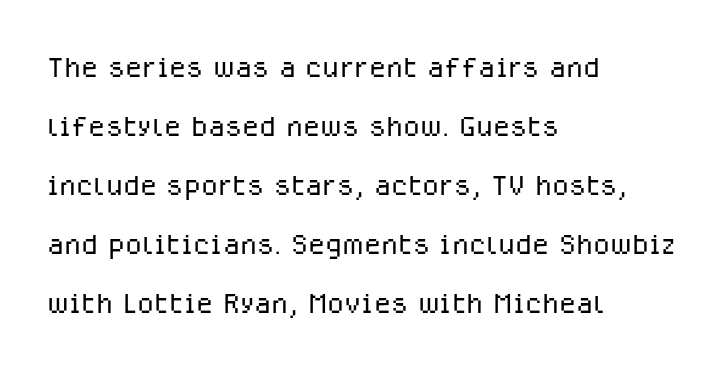
Q: Is the text bold? A: No.
Q: Is the text italic (slanted)? A: No, it is upright.
Q: Is the typeface a serif or a sans-serif typeface? A: Sans-serif.
Q: Is the text underlined? A: No.
Q: How is the paragraph aligned? A: Left-aligned.
Q: Is the spacing between letters normal or unusually wide? A: Normal.
Q: Is the spacing between lines tight, normal or loose? A: Normal.
Q: Width (condensed, normal, or wide)? A: Normal.
Q: Stroke contrast? A: Low.
Q: x-height? A: Medium.
Q: Monospaced? A: No.
